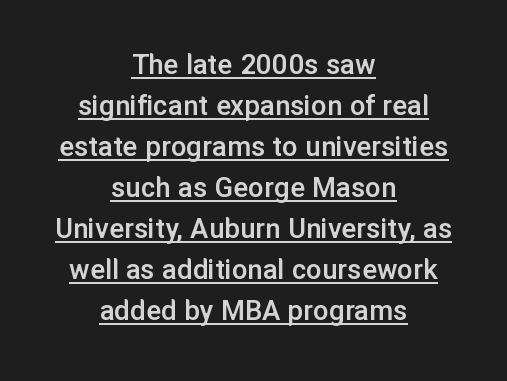
Heft: intermediate — a semibold. These lines are rendered in a variable-pitch font. Here the glyphs are tracked normally, forming tight word shapes. Horizontal alignment here is central, giving a formal, balanced look.
